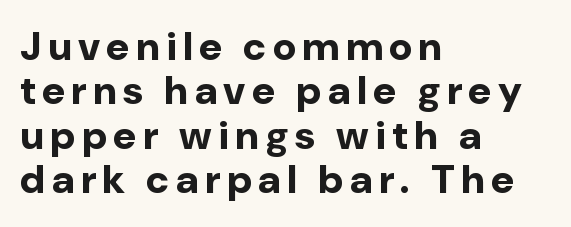
{"serif": "no", "italic": "no", "bold": "yes", "weight": "bold", "width": "normal", "stroke_contrast": "low", "x_height": "medium", "monospaced": "no", "underline": "no", "align": "left", "line_spacing": "tight", "line_spacing_ratio": 1.11, "glyph_px": 40}
